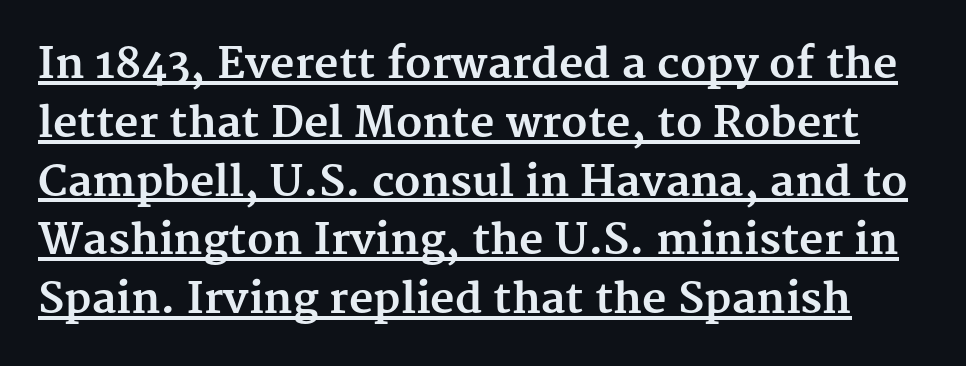
Q: Is the text bold? A: Yes.
Q: Is the text italic (slanted)? A: No, it is upright.
Q: Is the typeface a serif or a sans-serif typeface? A: Serif.
Q: Is the text underlined? A: Yes.
Q: Is the spacing between letters normal or unusually wide? A: Normal.
Q: Is the spacing between lines tight, normal or loose? A: Normal.
Q: Width (condensed, normal, or wide)? A: Normal.
Q: Stroke contrast? A: Medium.
Q: x-height? A: Medium.
Q: Monospaced? A: No.
